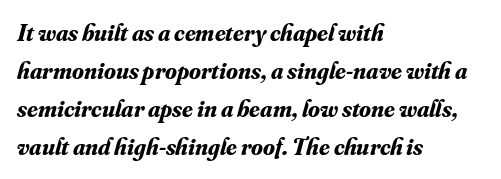
Q: Is the text bold? A: Yes.
Q: Is the text italic (slanted)? A: Yes, it leans right by about 16 degrees.
Q: Is the text underlined? A: No.
Q: How is the paragraph aligned? A: Left-aligned.
Q: Is the spacing between letters normal or unusually wide? A: Normal.
Q: Is the spacing between lines tight, normal or loose? A: Normal.
